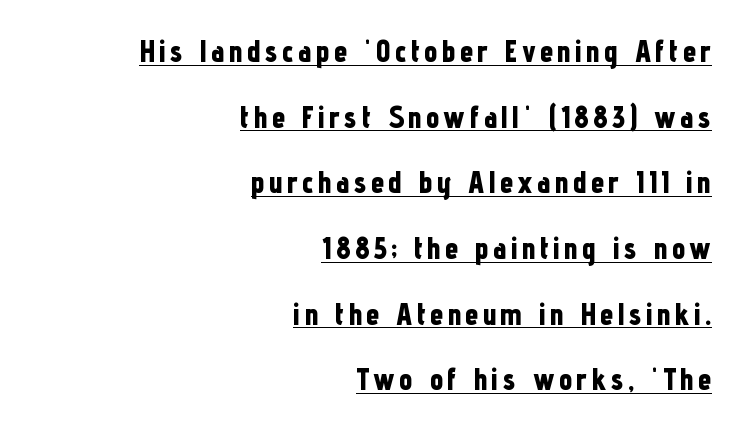
Q: Is the text bold? A: Yes.
Q: Is the text italic (slanted)? A: No, it is upright.
Q: Is the typeface a serif or a sans-serif typeface? A: Sans-serif.
Q: Is the text underlined? A: Yes.
Q: How is the paragraph aligned? A: Right-aligned.
Q: Is the spacing between lines tight, normal or loose? A: Loose.
Q: Width (condensed, normal, or wide)? A: Condensed.
Q: Stroke contrast? A: Low.
Q: x-height? A: Medium.
Q: Monospaced? A: No.
